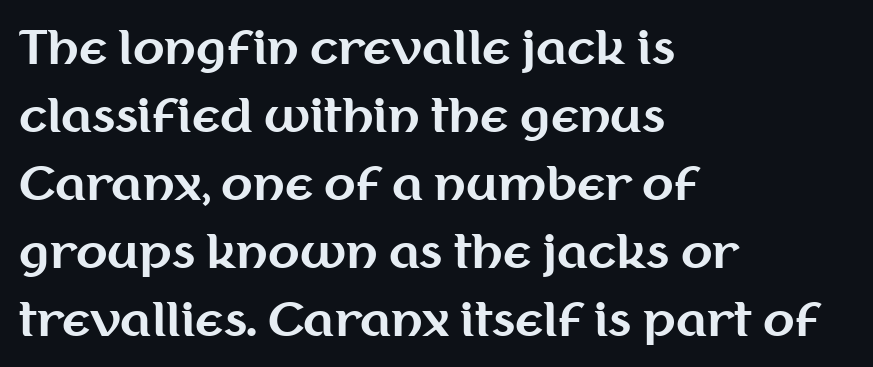
Q: Is the text bold? A: Yes.
Q: Is the text italic (slanted)? A: No, it is upright.
Q: Is the typeface a serif or a sans-serif typeface? A: Sans-serif.
Q: Is the text underlined? A: No.
Q: How is the paragraph aligned? A: Left-aligned.
Q: Is the spacing between letters normal or unusually wide? A: Normal.
Q: Is the spacing between lines tight, normal or loose? A: Normal.
Q: Width (condensed, normal, or wide)? A: Normal.
Q: Stroke contrast? A: Medium.
Q: x-height? A: Medium.
Q: Monospaced? A: No.
